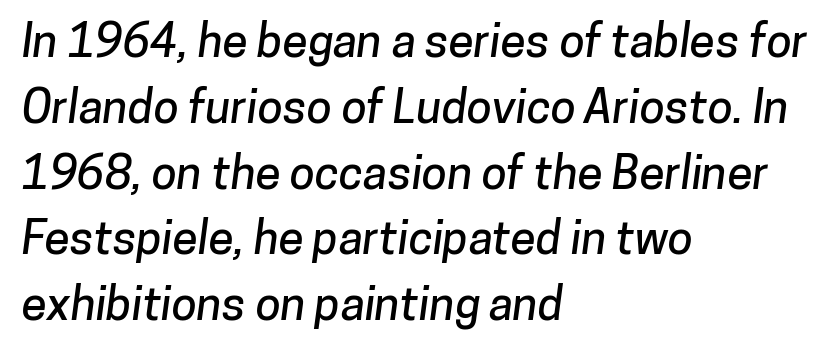
Q: Is the typeface a serif or a sans-serif typeface? A: Sans-serif.
Q: Is the text underlined? A: No.
Q: How is the paragraph aligned? A: Left-aligned.
Q: Is the spacing between letters normal or unusually wide? A: Normal.
Q: Is the spacing between lines tight, normal or loose? A: Normal.
Q: Width (condensed, normal, or wide)? A: Normal.
Q: Stroke contrast? A: Low.
Q: x-height? A: Medium.
Q: Monospaced? A: No.
